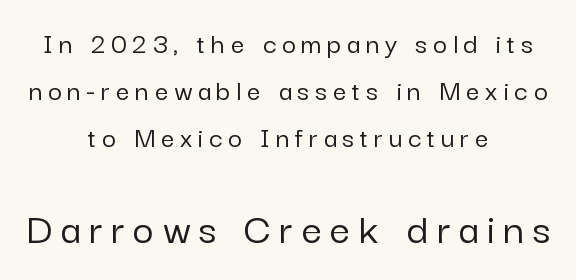
The image shows 45 px sans-serif type, upright; set centered, normal line spacing (1.56x), not underlined; the second (bottom) block is 1.5x larger; low stroke contrast and a medium x-height.
